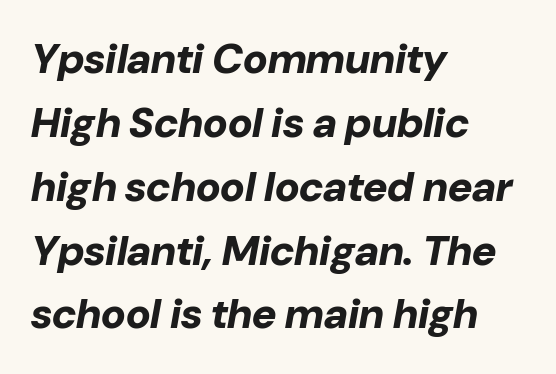
{"italic": "yes", "lean": "right", "slant_degrees": 10, "bold": "yes", "weight": "bold", "width": "normal", "stroke_contrast": "low", "x_height": "medium", "monospaced": "no", "underline": "no", "align": "left", "line_spacing": "normal", "line_spacing_ratio": 1.52, "letter_spacing": "normal", "letter_spacing_em": 0.0, "glyph_px": 42}
